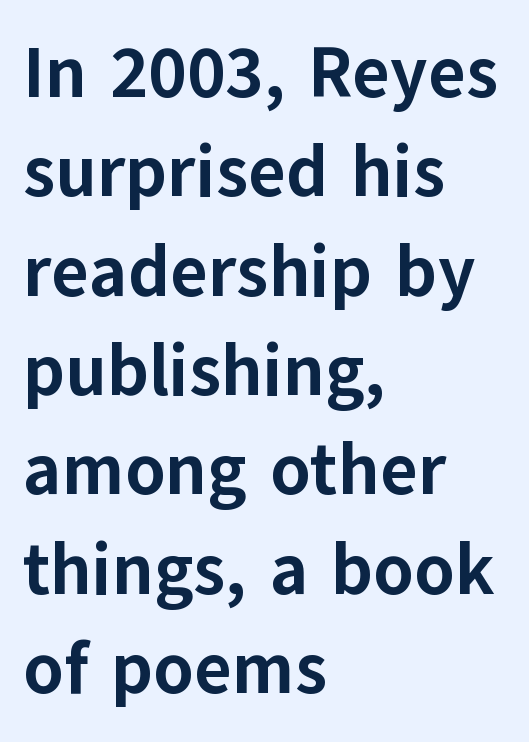
Are there feet on the stems? There aren't — it's a sans. In terms of posture, this sample is upright. The rendering uses natural spacing where letterforms have individual widths. The zone under the glyphs is completely vacant. Students, observe: this is what conventionally led text looks like.
